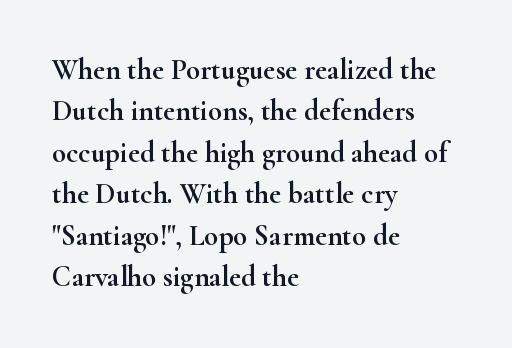
{"serif": "yes", "italic": "no", "width": "wide", "stroke_contrast": "high", "x_height": "small", "monospaced": "no", "underline": "no", "align": "left", "line_spacing": "normal", "line_spacing_ratio": 1.43, "letter_spacing": "normal", "letter_spacing_em": 0.0, "glyph_px": 29}
